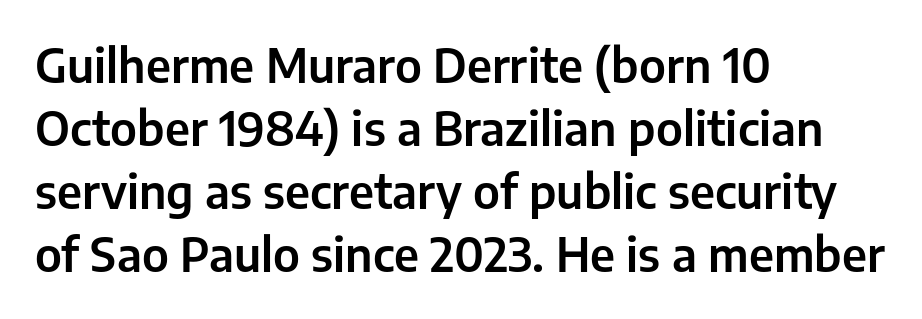
The image shows 46 px sans-serif type, upright; set left-aligned, normal line spacing (1.37x), normal letter spacing, not underlined; low stroke contrast and a medium x-height.
